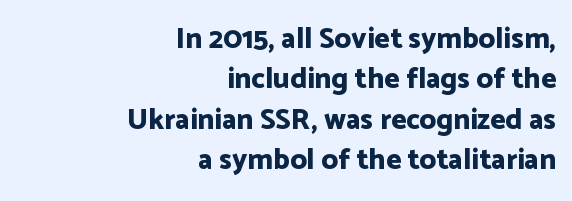
{"serif": "no", "italic": "no", "bold": "yes", "weight": "bold", "width": "normal", "stroke_contrast": "low", "x_height": "medium", "monospaced": "no", "underline": "no", "align": "right", "line_spacing": "normal", "line_spacing_ratio": 1.39, "letter_spacing": "normal", "letter_spacing_em": 0.0, "glyph_px": 29}
